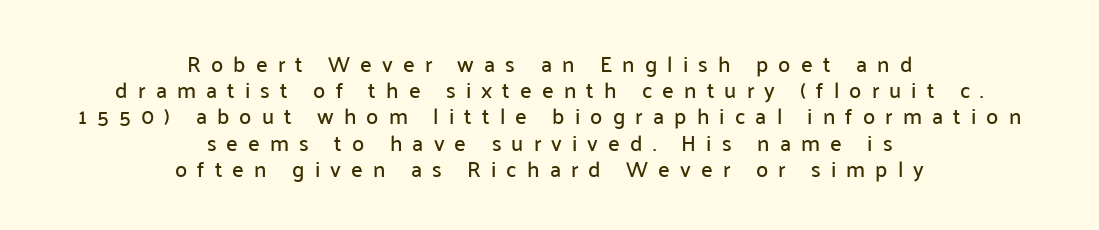
Q: Is the text italic (slanted)? A: No, it is upright.
Q: Is the text underlined? A: No.
Q: How is the paragraph aligned? A: Centered.
Q: Is the spacing between letters normal or unusually wide? A: Unusually wide.
